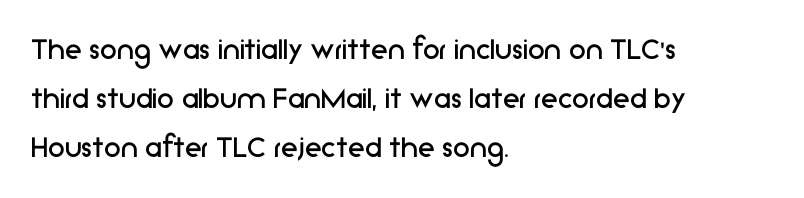
The image shows 34 px regular-weight sans-serif type, upright; set left-aligned, normal line spacing (1.44x), normal letter spacing, not underlined; low stroke contrast and a medium x-height.
